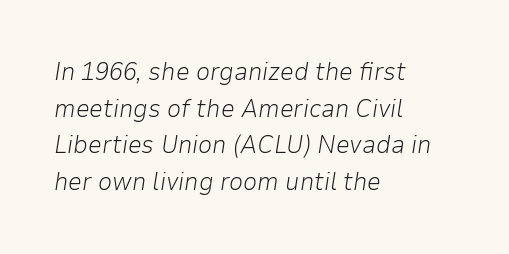
The image shows 25 px text type, italic (leaning right); set left-aligned, normal line spacing (1.47x), normal letter spacing, not underlined.
